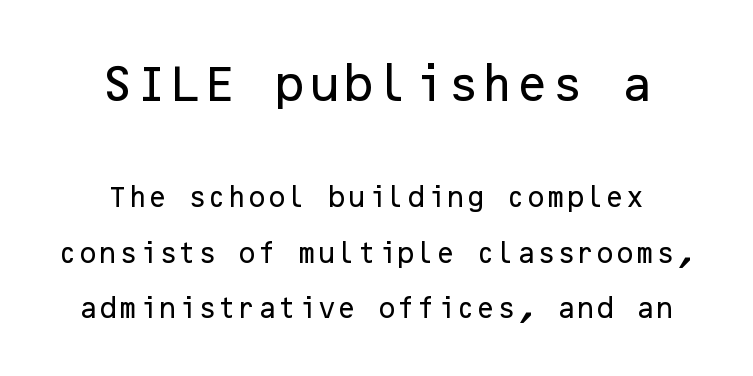
In terms of leading, this rendering errs on the spacious side. Horizontal alignment here is central, giving a formal, balanced look. Look at the tracking — it's just the regular setting, nothing added. Has an underline been added? It has not. The specimen reads as upright at a glance.
